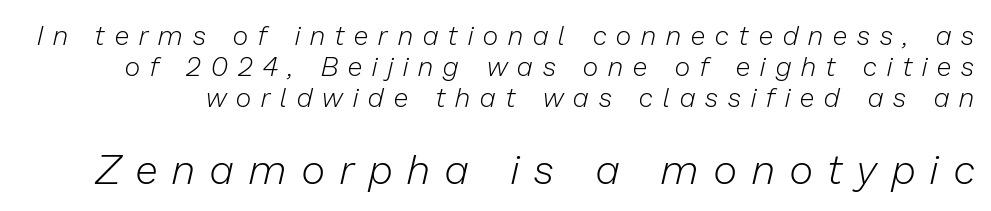
Q: Is the text bold? A: No.
Q: Is the text italic (slanted)? A: Yes, it leans right by about 13 degrees.
Q: Is the text underlined? A: No.
Q: Is the spacing between letters normal or unusually wide? A: Unusually wide.
Q: Is the spacing between lines tight, normal or loose? A: Tight.
Q: Which block of text is set in a larger size, the first (top) or the second (bottom)? A: The second (bottom) one.
Q: Width (condensed, normal, or wide)? A: Normal.
Q: Stroke contrast? A: Low.
Q: x-height? A: Medium.
Q: Monospaced? A: No.
